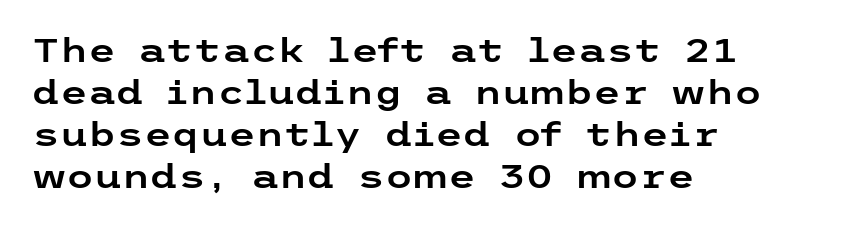
The rows are spaced the way most documents space them. This sample uses an upright cut, with every glyph sitting square on the baseline. There is no visible air inserted between adjacent glyphs. The face used here is a sans, in the tradition of grotesques and geometrics. No word sits above an underline. Reading down the block, your eye returns to a fixed left position each line.
